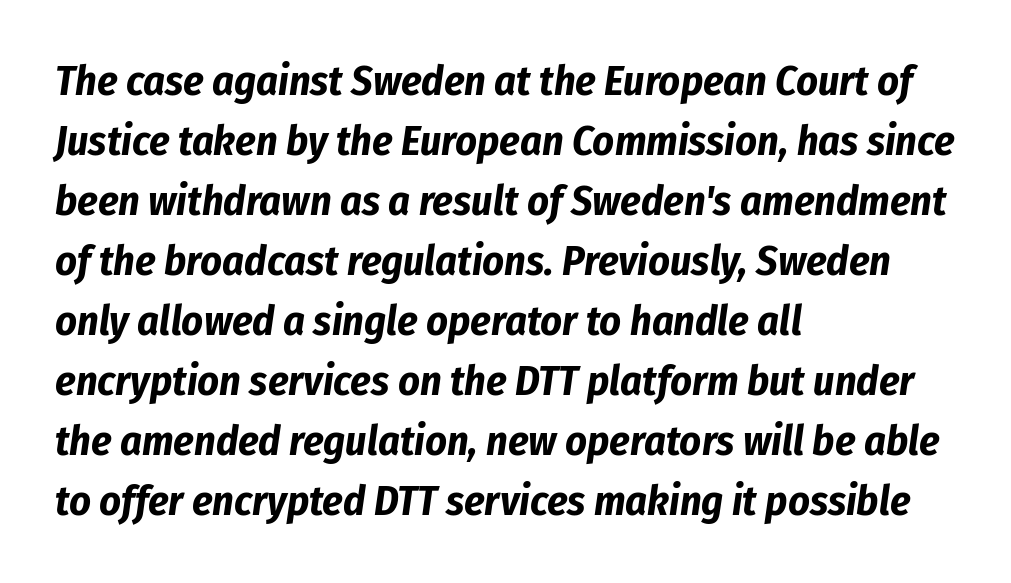
{"italic": "yes", "lean": "right", "slant_degrees": 8, "bold": "yes", "weight": "bold", "width": "condensed", "stroke_contrast": "low", "x_height": "medium", "monospaced": "no", "underline": "no", "align": "left", "line_spacing": "normal", "line_spacing_ratio": 1.43, "letter_spacing": "normal", "letter_spacing_em": 0.0, "glyph_px": 42}
